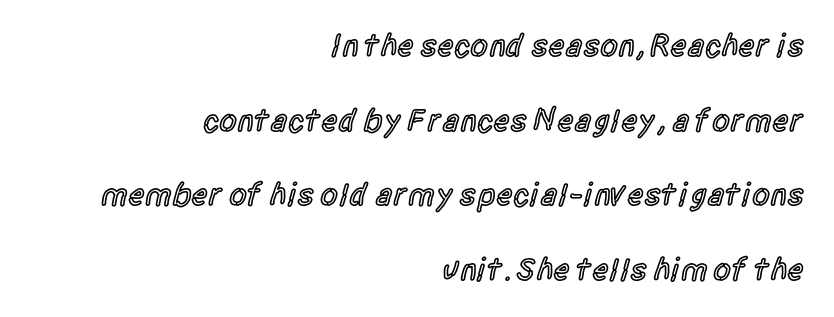
The image shows 32 px semibold, condensed sans-serif type; set right-aligned, loose line spacing (2.33x), normal letter spacing, not underlined; a large x-height.
